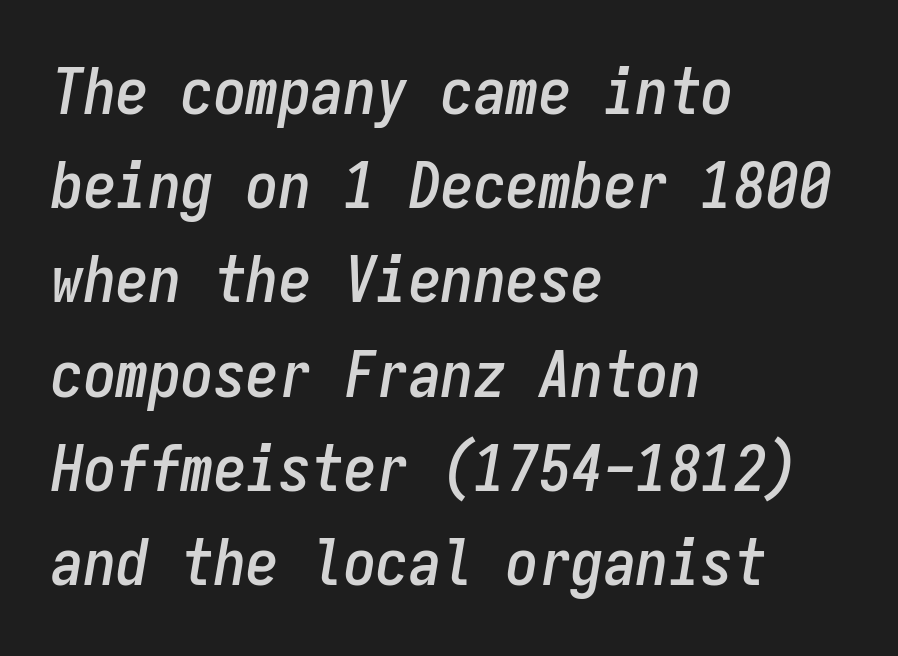
Q: Is the text italic (slanted)? A: Yes, it leans right by about 9 degrees.
Q: Is the text underlined? A: No.
Q: How is the paragraph aligned? A: Left-aligned.
Q: Is the spacing between letters normal or unusually wide? A: Normal.
Q: Is the spacing between lines tight, normal or loose? A: Normal.
Q: Width (condensed, normal, or wide)? A: Condensed.
Q: Stroke contrast? A: Low.
Q: x-height? A: Medium.
Q: Monospaced? A: Yes.
